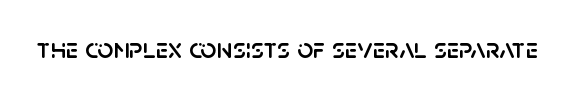
{"serif": "no", "italic": "no", "width": "normal", "stroke_contrast": "low", "x_height": "large", "monospaced": "no", "underline": "no", "letter_spacing": "normal", "letter_spacing_em": 0.0, "glyph_px": 28}
